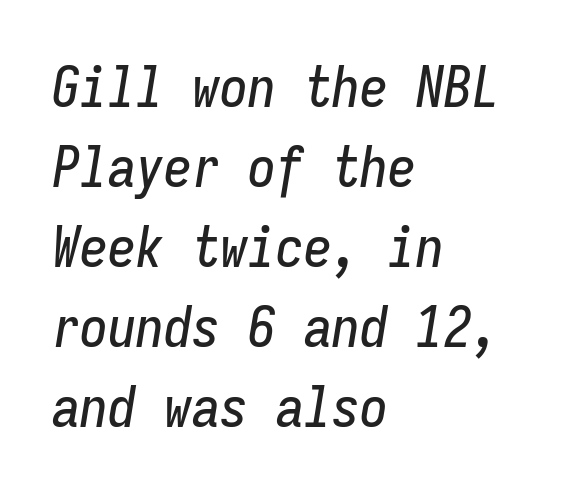
The image shows 56 px condensed type, italic (leaning right), monospaced; set left-aligned, normal line spacing (1.43x), normal letter spacing, not underlined; low stroke contrast and a medium x-height.
